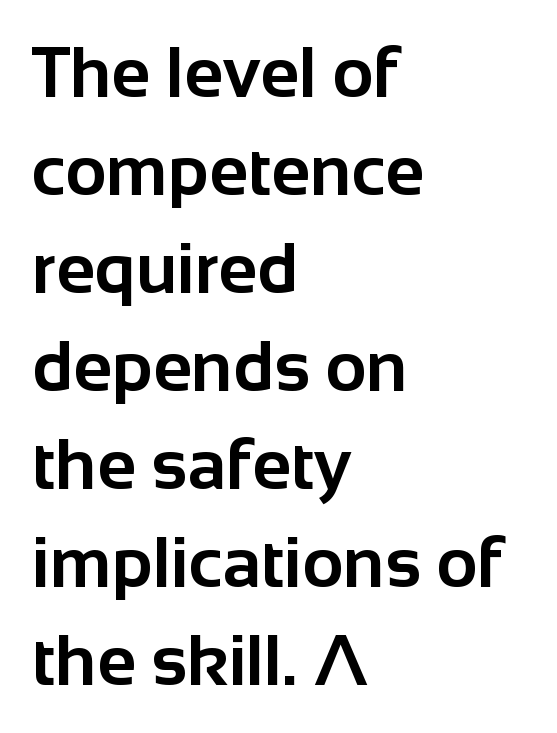
Posture: vertical. The rows are spaced the way most documents space them. Emphasis by weight is at full strength: bold. Which margin do the lines hug? The left one — the right edge is uneven. You could not count columns in this text — the font is proportionally spaced.
